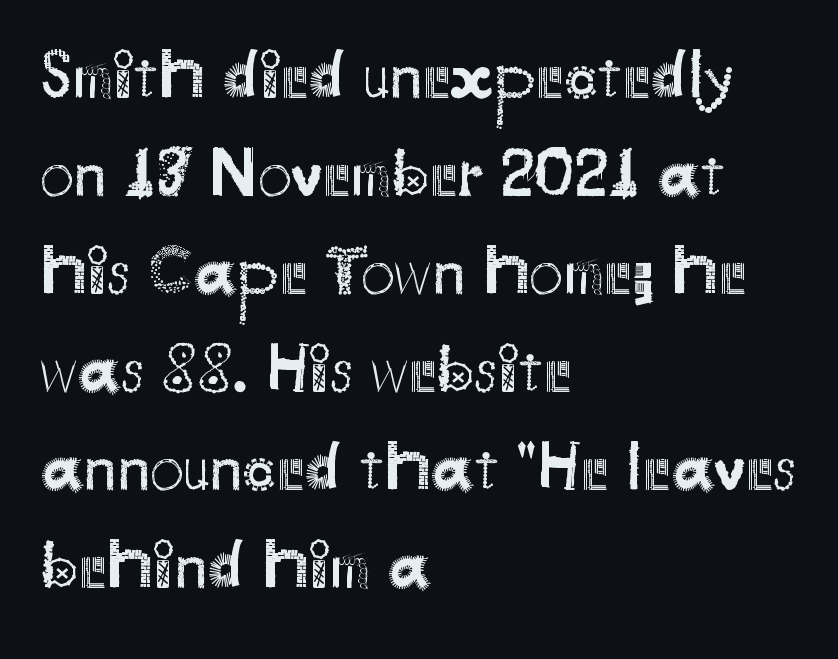
Notice how the stems are strictly vertical — no italics here. The words here are not underlined. The line texture is even and compact thanks to regular tracking. Regarding serifs, this sample does without them. The passage shown stacks its lines at a standard gap. Is the block centered? No — it sits flush against the left margin.
